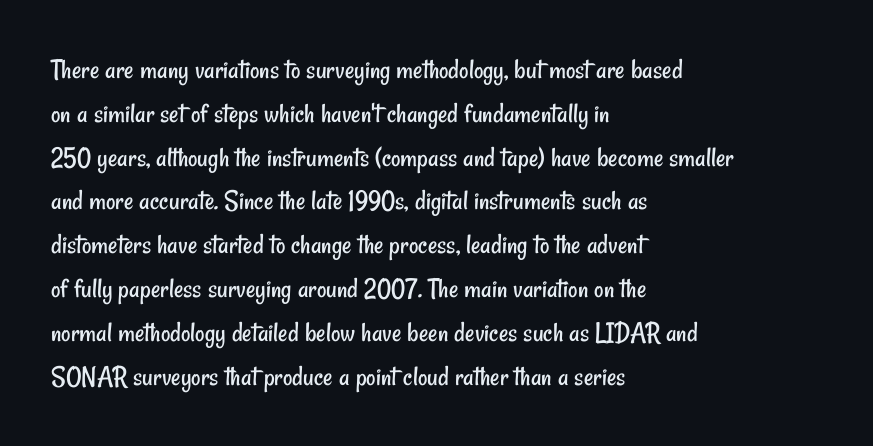
{"serif": "no", "bold": "no", "weight": "regular", "width": "condensed", "stroke_contrast": "low", "x_height": "small", "monospaced": "no", "underline": "no", "align": "left", "line_spacing": "normal", "line_spacing_ratio": 1.51, "letter_spacing": "normal", "letter_spacing_em": 0.0, "glyph_px": 29}
